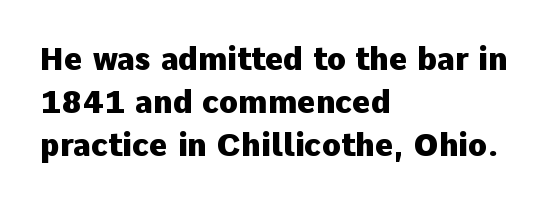
Q: Is the text bold? A: Yes.
Q: Is the text italic (slanted)? A: No, it is upright.
Q: Is the typeface a serif or a sans-serif typeface? A: Sans-serif.
Q: Is the text underlined? A: No.
Q: How is the paragraph aligned? A: Left-aligned.
Q: Is the spacing between letters normal or unusually wide? A: Normal.
Q: Is the spacing between lines tight, normal or loose? A: Normal.
Q: Width (condensed, normal, or wide)? A: Normal.
Q: Stroke contrast? A: Low.
Q: x-height? A: Medium.
Q: Monospaced? A: No.
